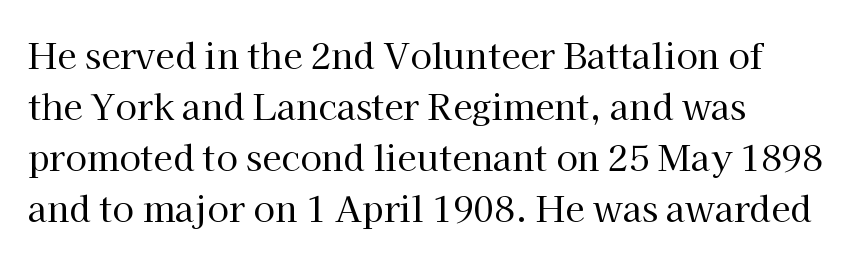
Check under the words: just untouched page. The face used here is proportionally spaced, like ordinary book or web type. Each stroke keeps to a modest, everyday thickness or less. Leading: standard. Ascenders rise straight up at ninety degrees. Serifs: yes, visible at the terminals of the letterforms.
